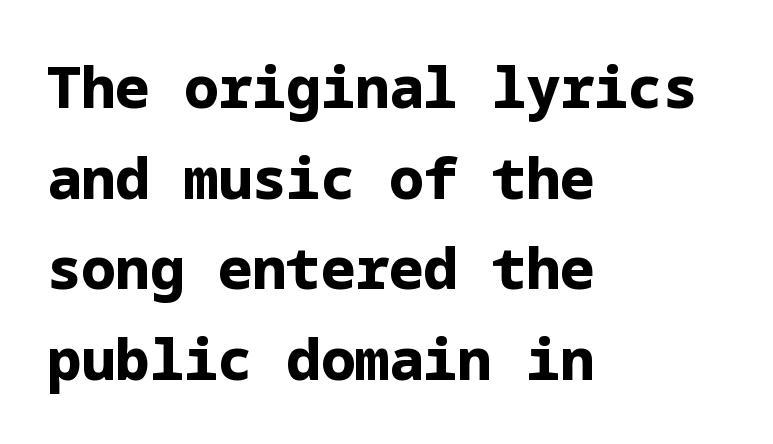
The face used here is rendered with its standard letterfit. Italic: no, the glyphs are upright roman. In terms of weight, the rendering is a true, heavy bold. Quick note: underline off.
